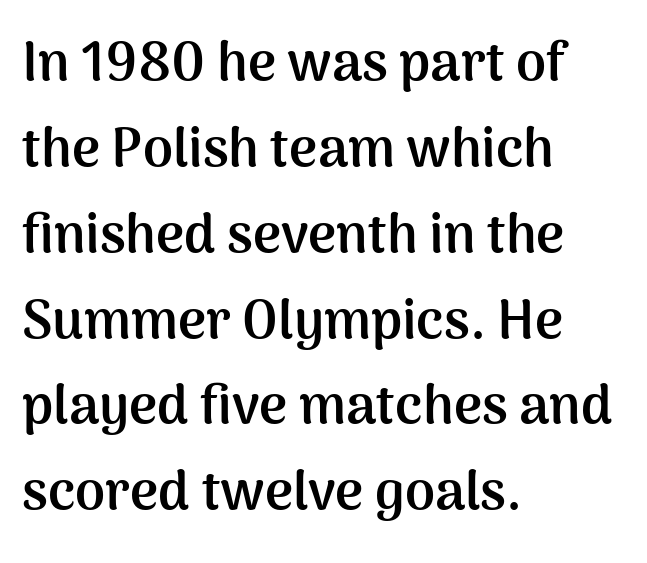
The image shows 54 px semibold sans-serif type, upright; set left-aligned, normal line spacing (1.59x), normal letter spacing, not underlined; medium stroke contrast and a medium x-height.
